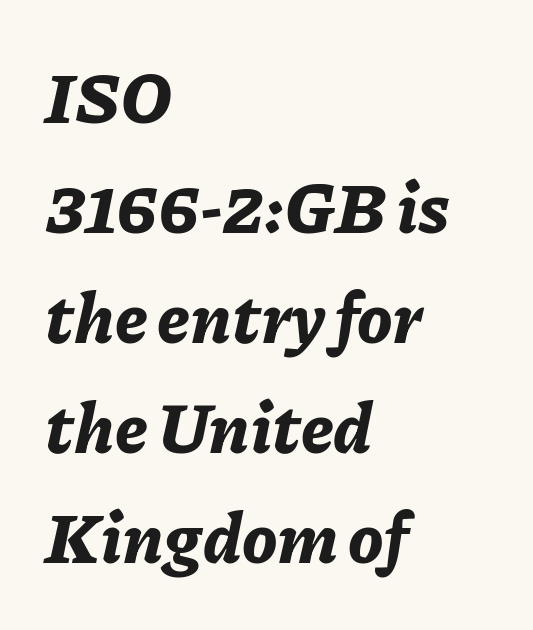
The image shows 70 px bold type, italic (leaning right); set left-aligned, normal line spacing (1.57x), normal letter spacing, not underlined; low stroke contrast and a medium x-height.
